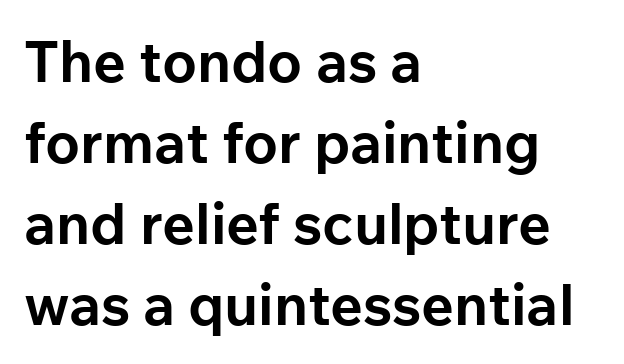
Q: Is the text bold? A: Yes.
Q: Is the text italic (slanted)? A: No, it is upright.
Q: Is the typeface a serif or a sans-serif typeface? A: Sans-serif.
Q: Is the text underlined? A: No.
Q: How is the paragraph aligned? A: Left-aligned.
Q: Is the spacing between letters normal or unusually wide? A: Normal.
Q: Is the spacing between lines tight, normal or loose? A: Normal.
Q: Width (condensed, normal, or wide)? A: Normal.
Q: Stroke contrast? A: Low.
Q: x-height? A: Medium.
Q: Monospaced? A: No.
